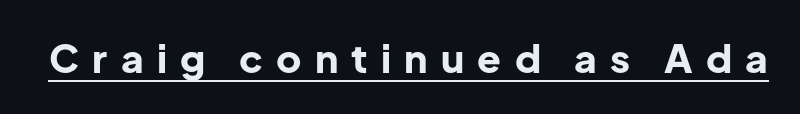
The image shows 39 px bold sans-serif type, upright; set unusually wide letter spacing (+0.34 em), underlined; low stroke contrast and a medium x-height.
